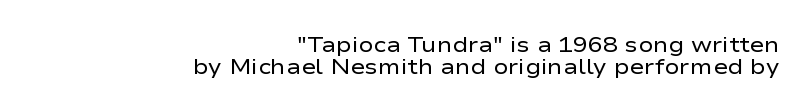
{"italic": "no", "bold": "no", "underline": "no", "align": "right", "line_spacing": "tight", "line_spacing_ratio": 0.98, "letter_spacing": "normal", "letter_spacing_em": 0.0, "glyph_px": 22}
